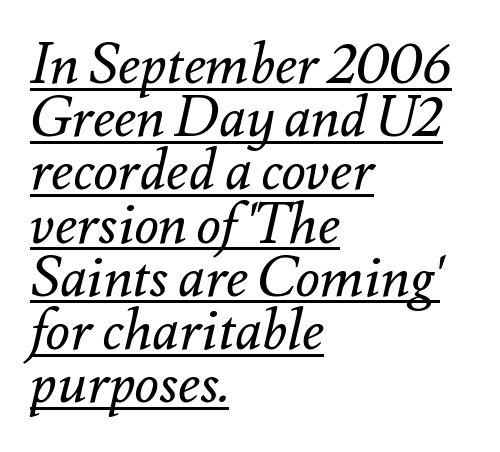
The image shows 56 px regular-weight type, italic (leaning right); set left-aligned, tight line spacing (0.95x), normal letter spacing, underlined; medium stroke contrast and a small x-height.
